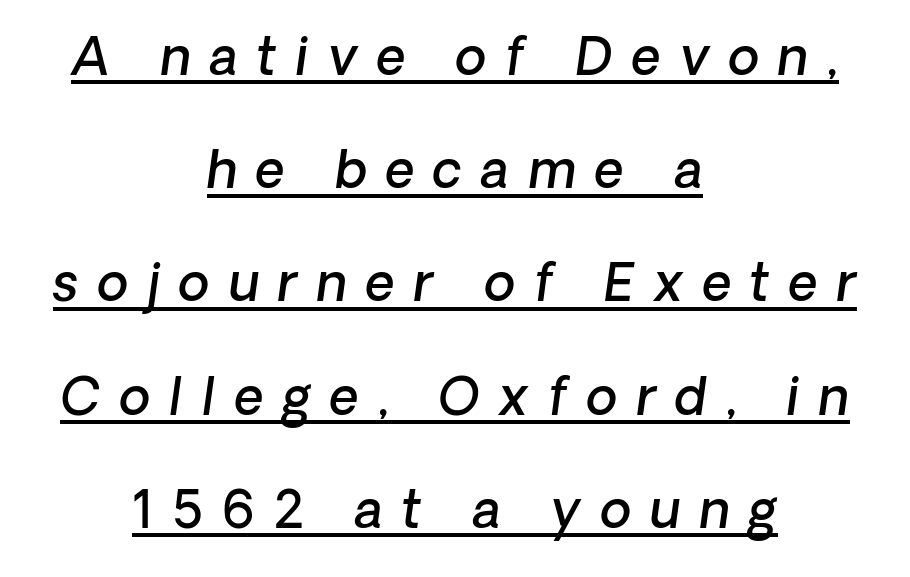
{"serif": "no", "bold": "semi", "weight": "semibold", "width": "normal", "stroke_contrast": "low", "x_height": "medium", "monospaced": "no", "underline": "yes", "align": "center", "line_spacing": "loose", "line_spacing_ratio": 2.22, "letter_spacing": "wide", "letter_spacing_em": 0.37, "glyph_px": 51}
